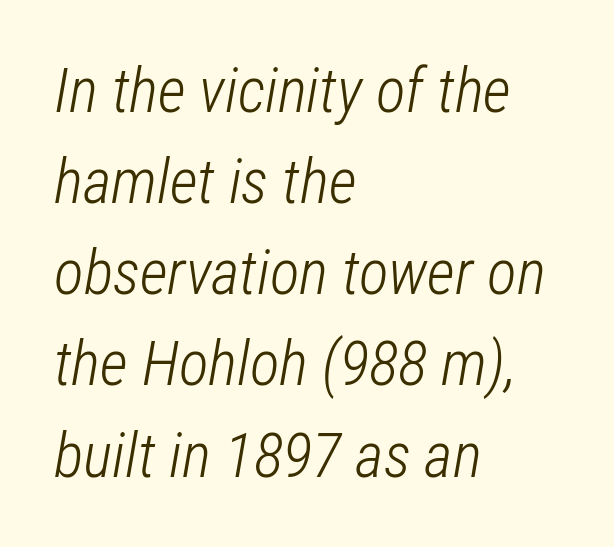
These lines stack with their left ends in a neat column. What's the leading like? Ordinary, nothing unusual. Caption: face not bold, strokes unweighted. The rendering uses natural spacing where letterforms have individual widths. Type without underlining.
